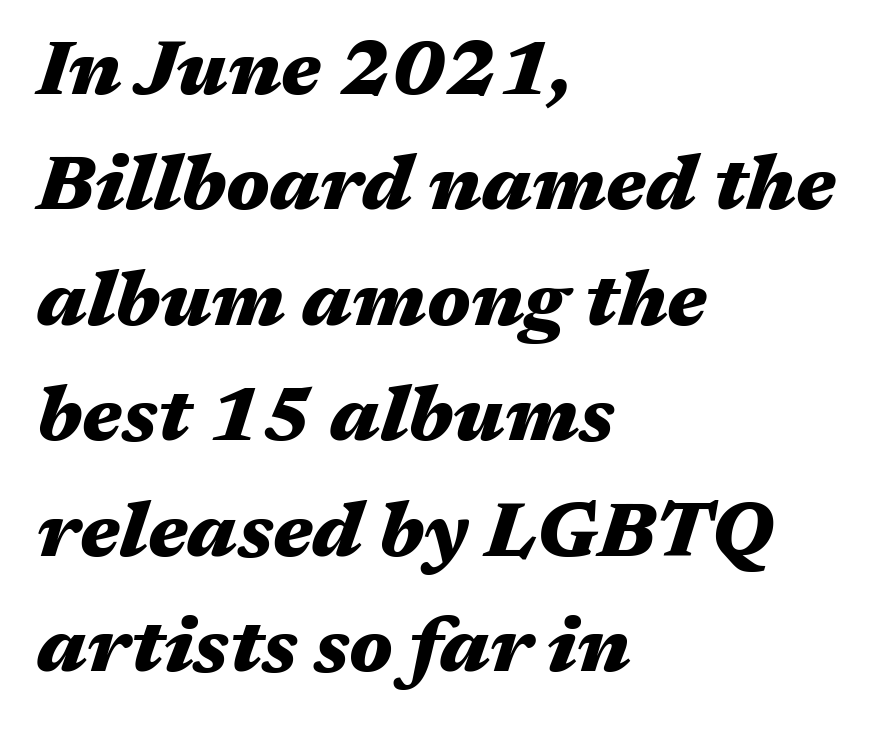
These lines stack with their left ends in a neat column. Think of a printed novel: that variable character pitch is what you see here. Italic: yes, the glyphs are oblique. Short note: letters normally spaced.
